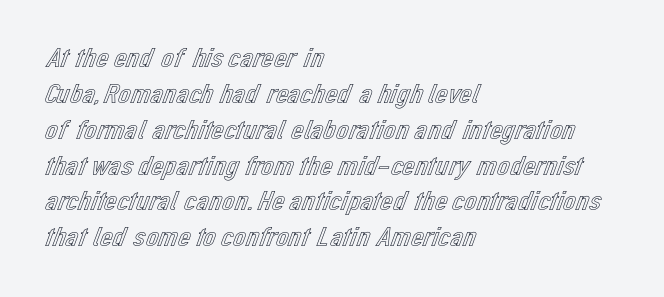
Q: Is the text italic (slanted)? A: Yes.
Q: Is the text underlined? A: No.
Q: How is the paragraph aligned? A: Left-aligned.
Q: Is the spacing between letters normal or unusually wide? A: Normal.
Q: Is the spacing between lines tight, normal or loose? A: Normal.
Q: Width (condensed, normal, or wide)? A: Normal.
Q: x-height? A: Medium.
Q: Monospaced? A: No.
